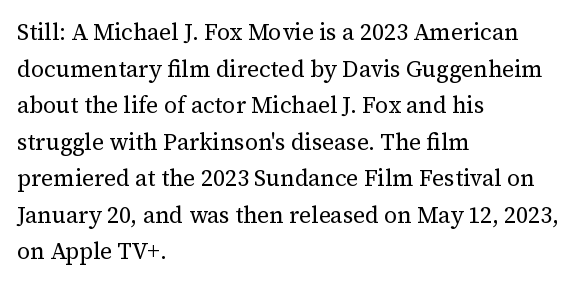
Notice how descenders clear the ascenders below comfortably — that's standard leading. Heft: none added — not bold. Posture: upright roman. The tracking reads as untouched default to a designer's eye. If you drew a ruler down the left edge, every line would touch it.
